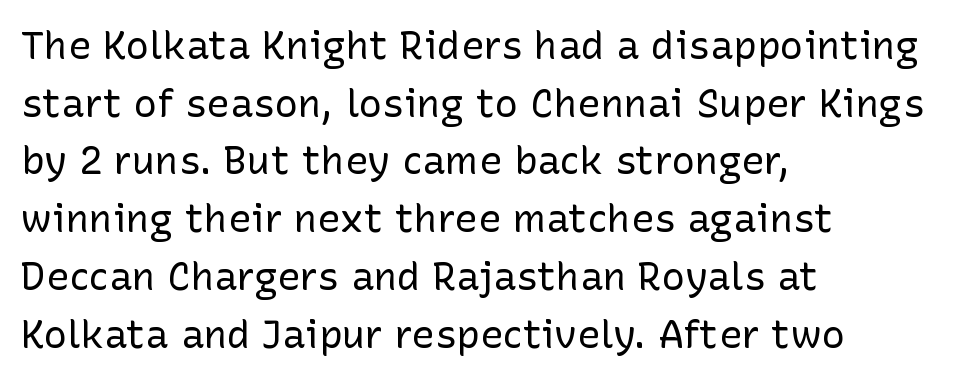
Nothing sits at the stroke ends, so this counts as sans-serif. Plain, unruled lines of type. Weight: in the light-to-regular range. The tracking reads as untouched default to a designer's eye.
